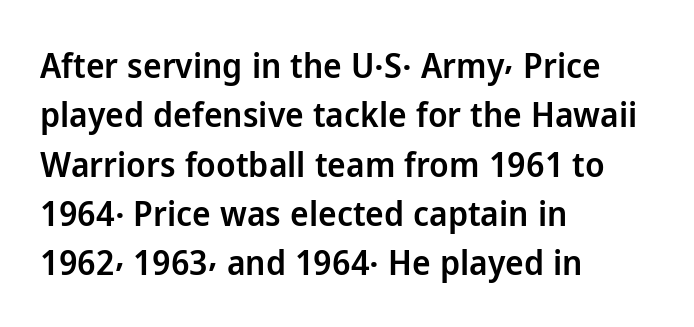
Q: Is the text bold? A: Semi-bold.
Q: Is the text italic (slanted)? A: No, it is upright.
Q: Is the typeface a serif or a sans-serif typeface? A: Sans-serif.
Q: Is the text underlined? A: No.
Q: How is the paragraph aligned? A: Left-aligned.
Q: Is the spacing between letters normal or unusually wide? A: Normal.
Q: Is the spacing between lines tight, normal or loose? A: Normal.
Q: Width (condensed, normal, or wide)? A: Normal.
Q: Stroke contrast? A: Low.
Q: x-height? A: Medium.
Q: Monospaced? A: No.
